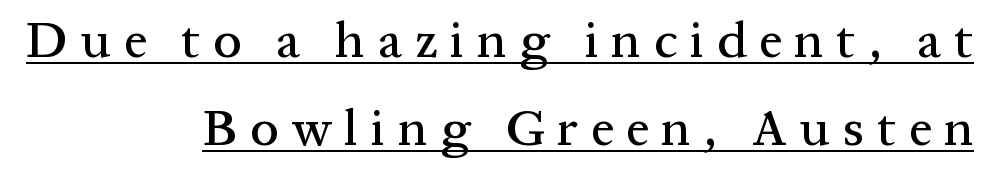
In designer terms, the underline attribute is active on this setting. Ascenders rise straight up at ninety degrees. Spacing verdict: proportional, widths tailored to each character. Small tapered or slab feet sit at the stroke ends, so this counts as serif. Every row of glyphs terminates at an identical x-position on the right.
